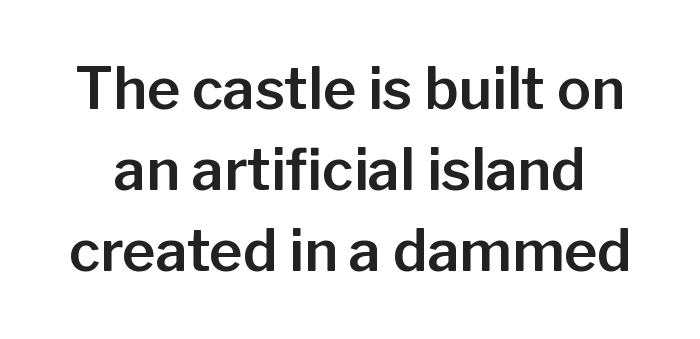
Serif or sans? Sans — the stroke terminals are bare. A bare baseline throughout the passage. The face used here is proportionally spaced, like ordinary book or web type. The tracking reads as untouched default to a designer's eye. How would I describe the line gaps? Plain and ordinary. When letters stand straight like this, we call the style roman or upright.
